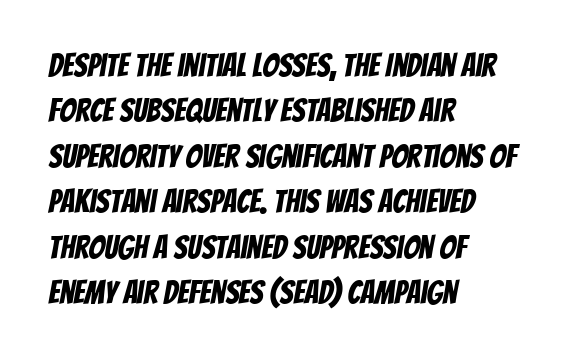
A student would call this left alignment; a typographer would say flush left, rag right. Regarding serifs, this sample does without them. A typesetter would call this proportional, since set widths differ per character. Each word holds together tightly as a unit, with standard inter-letter gaps. Evenly set lines give the paragraph a standard silhouette. Anything drawn beneath the words? Only blank space.
